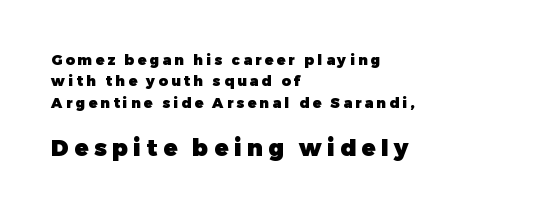
{"italic": "no", "bold": "yes", "underline": "no", "align": "left", "line_spacing": "normal", "line_spacing_ratio": 1.52, "letter_spacing": "wide", "letter_spacing_em": 0.24, "larger_block": "second", "size_ratio": 1.64, "glyph_px": 23}
